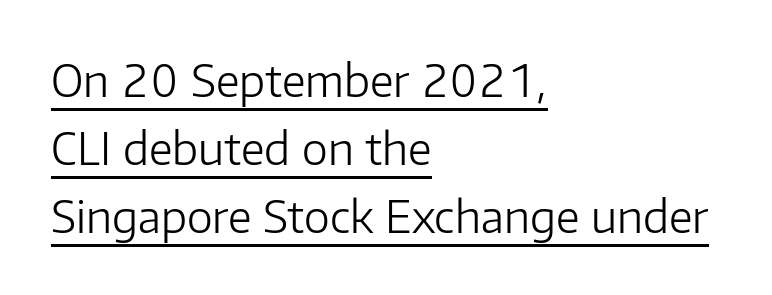
The image shows 44 px light sans-serif type, upright; set left-aligned, normal line spacing (1.55x), normal letter spacing, underlined; low stroke contrast and a medium x-height.
